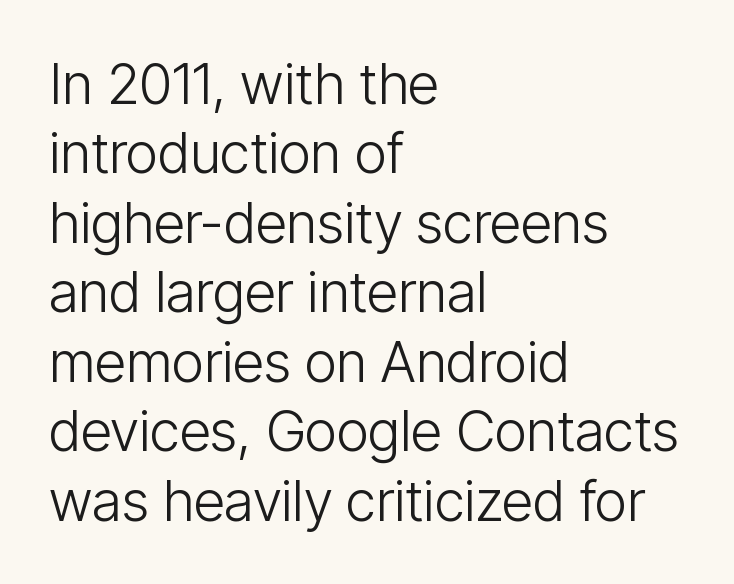
The image shows 56 px light, condensed sans-serif type, upright; set left-aligned, line spacing 1.24x, normal letter spacing, not underlined; low stroke contrast and a medium x-height.
